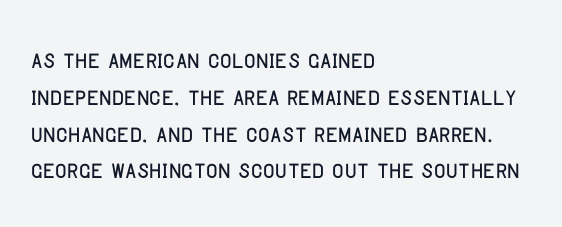
The image shows 32 px condensed sans-serif type, upright; set left-aligned, tight line spacing (1.15x), normal letter spacing, not underlined; low stroke contrast and a large x-height.
